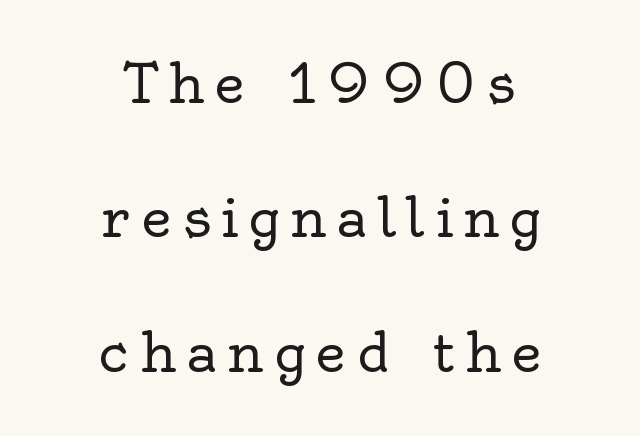
This sample is center-justified, so both line endings float freely. Any mark beneath the type? The region is blank. Serif or sans? Serif — the stroke terminals have little feet. The rendering uses natural spacing where letterforms have individual widths. Is the type heavy? It reads as light-to-regular instead. These lines stand farther apart than default settings would place them.
